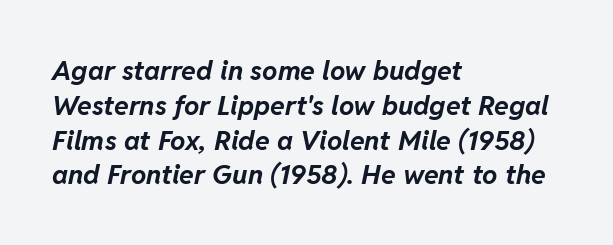
The font's italic variant was chosen for this text. Notice how the passage keeps a crisp vertical edge on the left only. Successive baselines arrive at the customary interval. In terms of weight, the rendering is a true, heavy bold. The gaps between neighbouring characters are ordinary and unremarkable.
